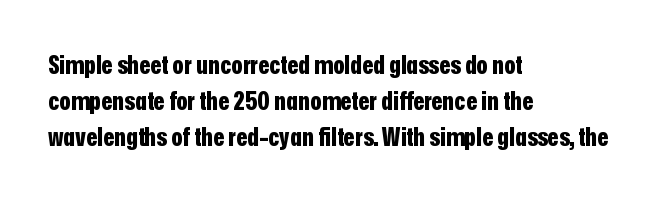
{"italic": "no", "bold": "yes", "underline": "no", "align": "left", "line_spacing": "normal", "line_spacing_ratio": 1.38, "letter_spacing": "normal", "letter_spacing_em": 0.0, "glyph_px": 26}
